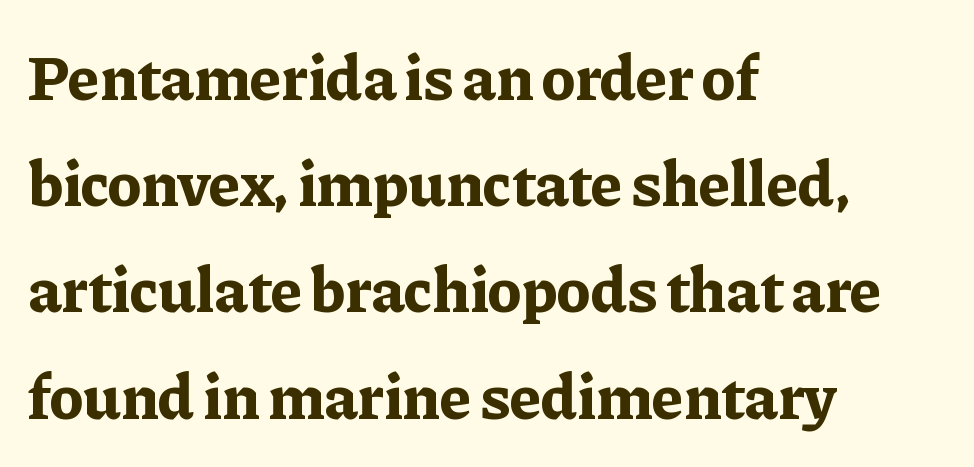
Regular leading. Thick stems and heavy bowls — unmistakably bold. Lines of text with bare space underneath. Tall strokes in this sample are plumb rather than angled. Each letter keeps its own natural width here, so spacing adapts to shape.
